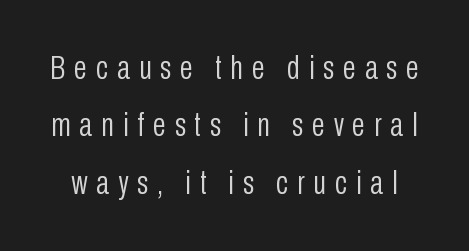
Q: Is the text bold? A: No.
Q: Is the text italic (slanted)? A: No, it is upright.
Q: Is the typeface a serif or a sans-serif typeface? A: Sans-serif.
Q: Is the text underlined? A: No.
Q: Is the spacing between letters normal or unusually wide? A: Unusually wide.
Q: Is the spacing between lines tight, normal or loose? A: Normal.
Q: Width (condensed, normal, or wide)? A: Condensed.
Q: Stroke contrast? A: Low.
Q: x-height? A: Medium.
Q: Monospaced? A: No.
